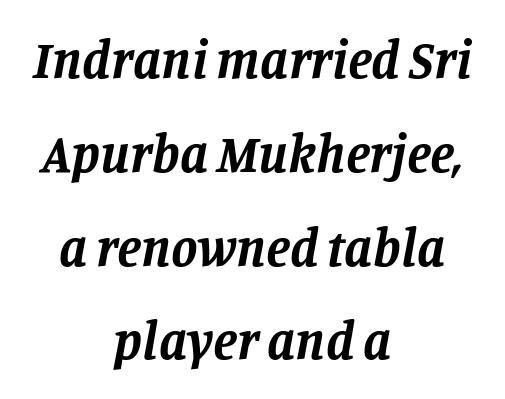
Default kerning and tracking; the words read as compact shapes. Looks like regular typesetting: each glyph gets only the width it needs. The passage shown is not underscored anywhere. Type style note: has serifs.
